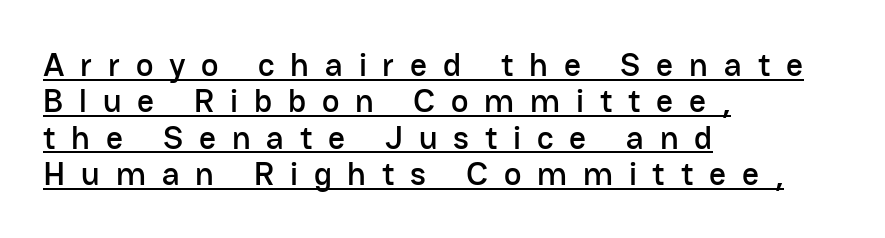
The image shows 33 px sans-serif type, upright; set left-aligned, tight line spacing (1.1x), unusually wide letter spacing (+0.48 em), underlined; low stroke contrast and a medium x-height.
